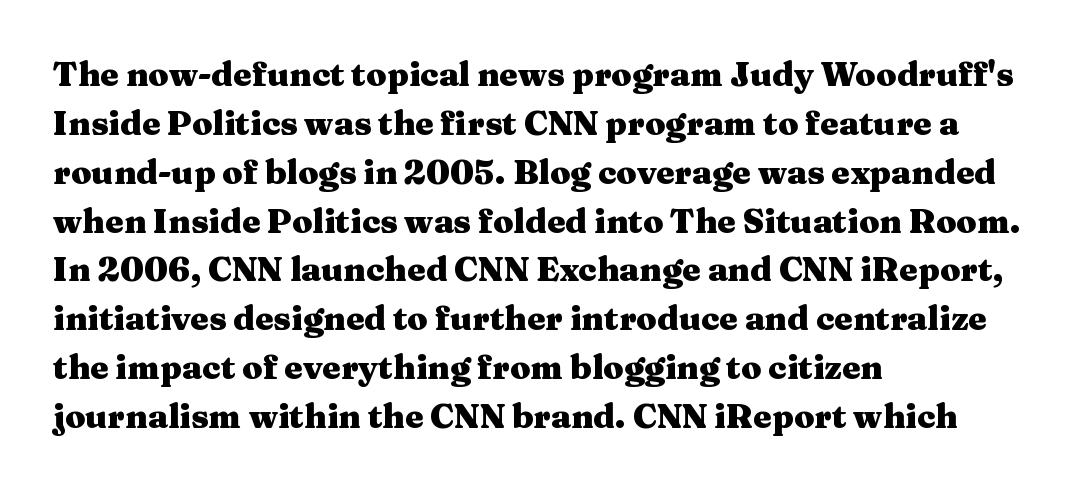
Spacing verdict: proportional, widths tailored to each character. I'd describe the lettering as bold — thick and assertive. Posture: vertical. This rendering employs a face with finishing strokes, i.e., a serif.
